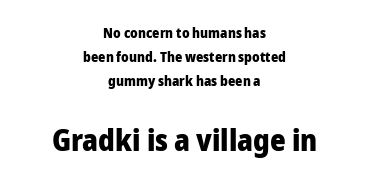
{"serif": "no", "italic": "no", "bold": "yes", "weight": "heavy", "width": "normal", "stroke_contrast": "low", "x_height": "medium", "monospaced": "no", "underline": "no", "align": "center", "line_spacing_ratio": 1.71, "letter_spacing": "normal", "letter_spacing_em": 0.0, "larger_block": "second", "size_ratio": 2.14, "glyph_px": 30}
